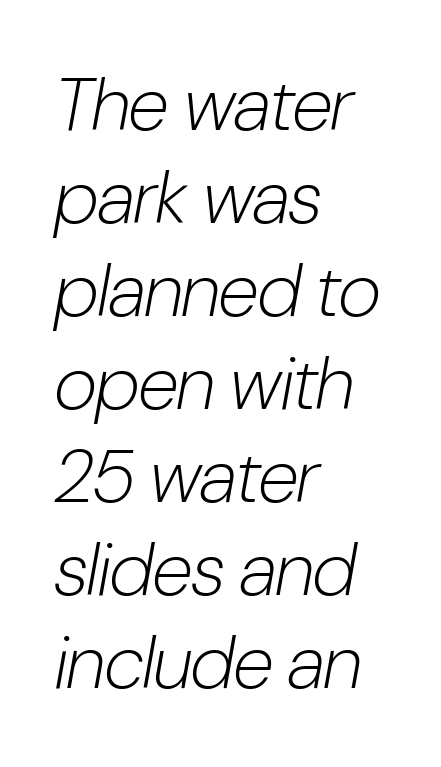
Letters rest on an invisible, unmarked baseline. The rendering uses natural spacing where letterforms have individual widths. Inter-character spacing is left at the font's built-in metrics. The letters look calm and open, with moderate or lighter stems. Designer's note — italics engaged. The ragged edge is on the right, which tells us the setting is flush left.
